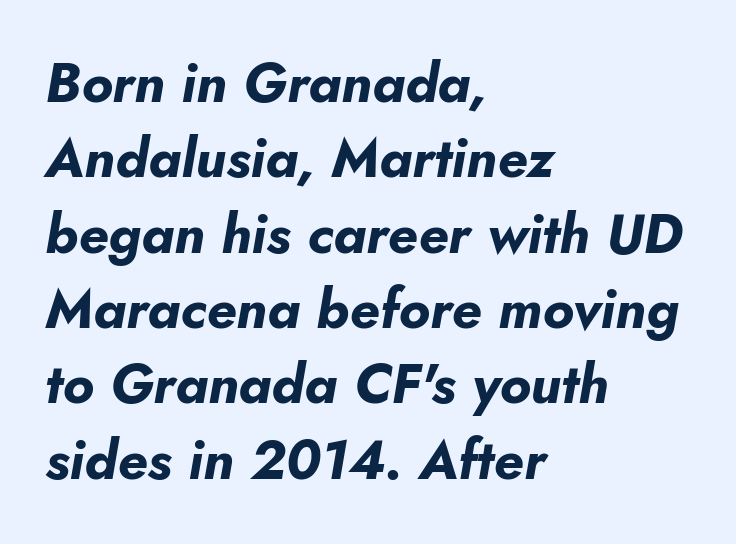
{"italic": "yes", "lean": "right", "slant_degrees": 10, "bold": "yes", "weight": "bold", "width": "normal", "stroke_contrast": "low", "x_height": "small", "monospaced": "no", "underline": "no", "align": "left", "line_spacing": "normal", "line_spacing_ratio": 1.37, "letter_spacing": "normal", "letter_spacing_em": 0.0, "glyph_px": 55}
